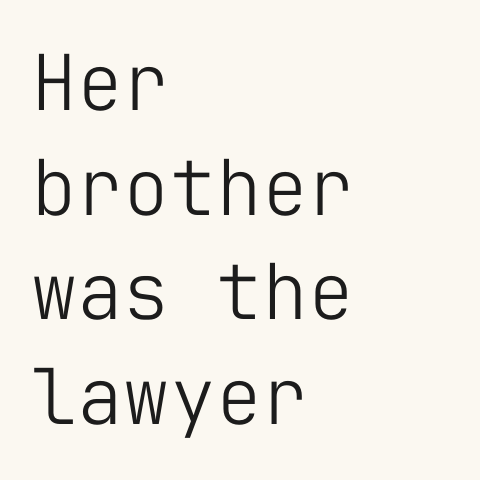
{"serif": "no", "italic": "no", "bold": "no", "weight": "light", "width": "normal", "stroke_contrast": "low", "x_height": "medium", "monospaced": "yes", "underline": "no", "align": "left", "line_spacing": "normal", "line_spacing_ratio": 1.36, "letter_spacing": "normal", "letter_spacing_em": 0.0, "glyph_px": 77}
